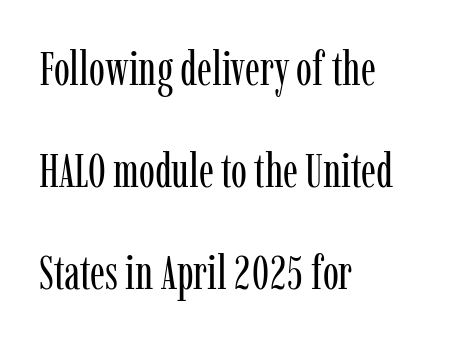
{"serif": "yes", "italic": "no", "bold": "no", "weight": "regular", "width": "condensed", "stroke_contrast": "low", "x_height": "medium", "monospaced": "no", "underline": "no", "align": "left", "line_spacing": "loose", "line_spacing_ratio": 2.12, "letter_spacing": "normal", "letter_spacing_em": 0.0, "glyph_px": 48}
